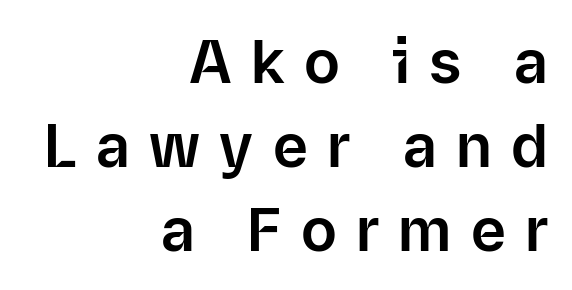
The paragraph shown leans on its right margin. The font's upright variant was chosen for this text. Line spacing here is normal. Unlike a traditional serif, this face leaves its strokes unadorned. The strip under each line holds only bare page.
